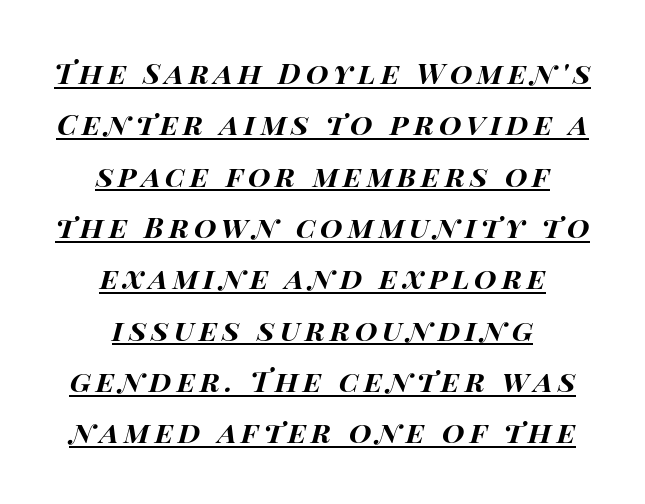
Underlining? Definitely there. A typesetter would mark this as italic. Alignment: centered. Weight: bold. Each letter keeps its own natural width here, so spacing adapts to shape.
